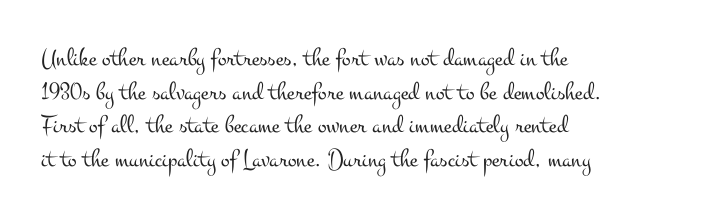
The image shows 26 px text type; set left-aligned, normal line spacing (1.29x), normal letter spacing, not underlined.
